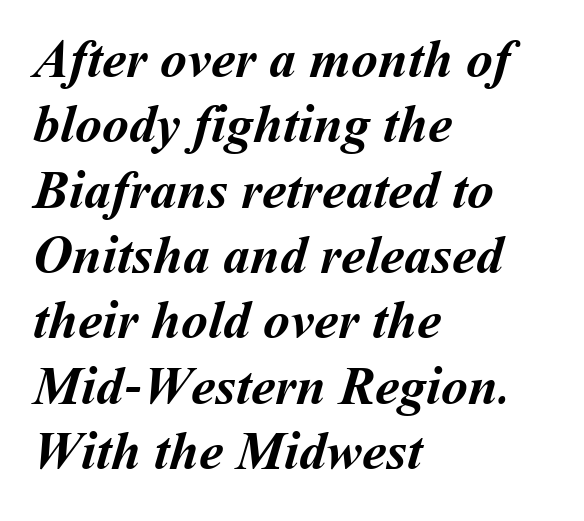
{"bold": "yes", "weight": "semibold", "width": "normal", "stroke_contrast": "medium", "x_height": "medium", "monospaced": "no", "underline": "no", "align": "left", "line_spacing_ratio": 1.21, "letter_spacing": "normal", "letter_spacing_em": 0.0, "glyph_px": 54}
